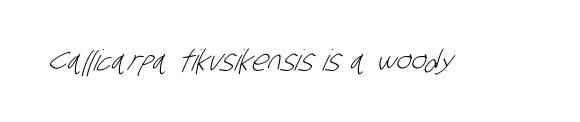
Q: Is the text bold? A: No.
Q: Is the typeface a serif or a sans-serif typeface? A: Sans-serif.
Q: Is the text underlined? A: No.
Q: Is the spacing between letters normal or unusually wide? A: Normal.
Q: Width (condensed, normal, or wide)? A: Condensed.
Q: Stroke contrast? A: Low.
Q: x-height? A: Large.
Q: Monospaced? A: No.
